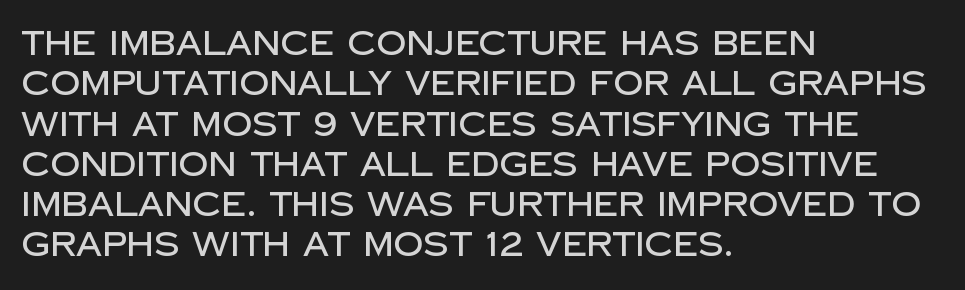
{"serif": "no", "italic": "no", "width": "normal", "stroke_contrast": "low", "x_height": "large", "monospaced": "no", "underline": "no", "align": "left", "line_spacing_ratio": 1.22, "letter_spacing": "normal", "letter_spacing_em": 0.0, "glyph_px": 33}
